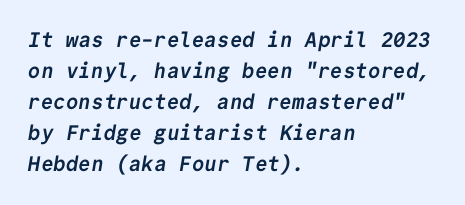
{"bold": "yes", "underline": "no", "align": "left", "line_spacing": "normal", "line_spacing_ratio": 1.48, "letter_spacing": "normal", "letter_spacing_em": 0.0, "glyph_px": 21}
